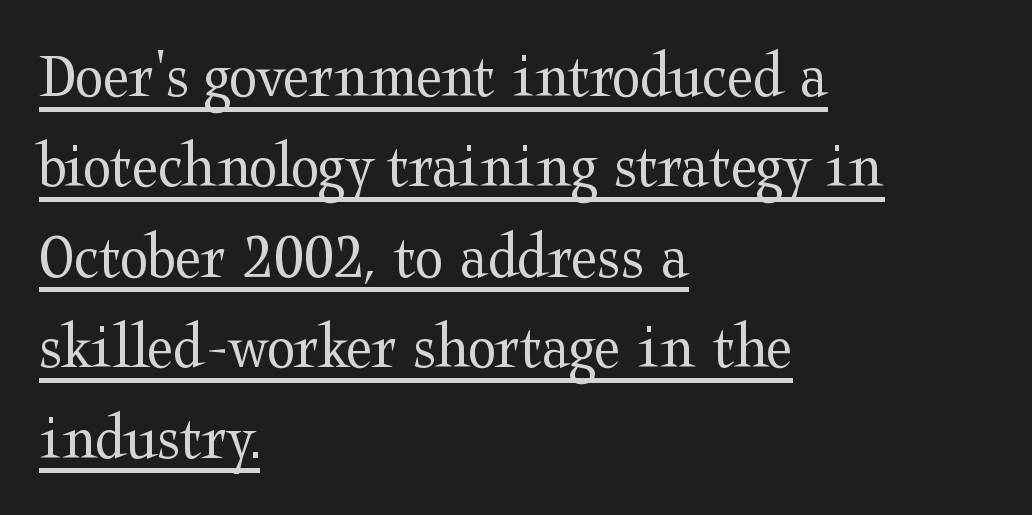
The image shows 66 px regular-weight, wide serif type, upright; set left-aligned, normal line spacing (1.37x), normal letter spacing, underlined; medium stroke contrast and a medium x-height.
